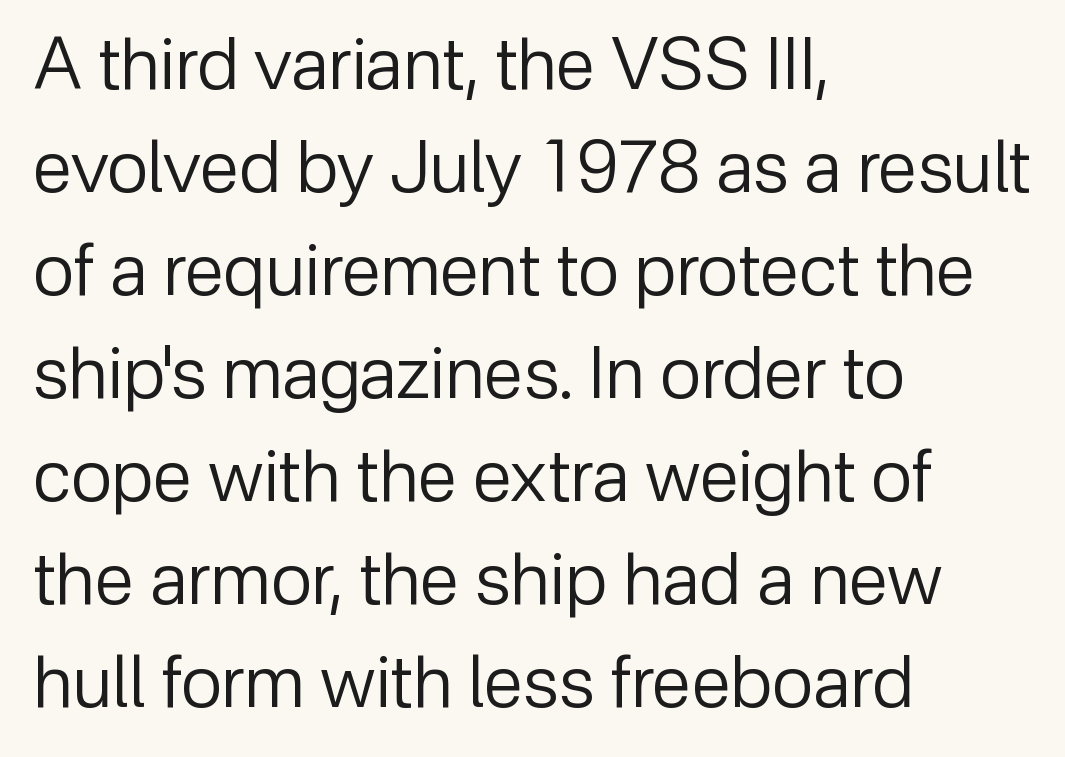
Q: Is the text bold? A: No.
Q: Is the text italic (slanted)? A: No, it is upright.
Q: Is the typeface a serif or a sans-serif typeface? A: Sans-serif.
Q: Is the text underlined? A: No.
Q: How is the paragraph aligned? A: Left-aligned.
Q: Is the spacing between letters normal or unusually wide? A: Normal.
Q: Is the spacing between lines tight, normal or loose? A: Normal.
Q: Width (condensed, normal, or wide)? A: Normal.
Q: Stroke contrast? A: Low.
Q: x-height? A: Medium.
Q: Monospaced? A: No.
